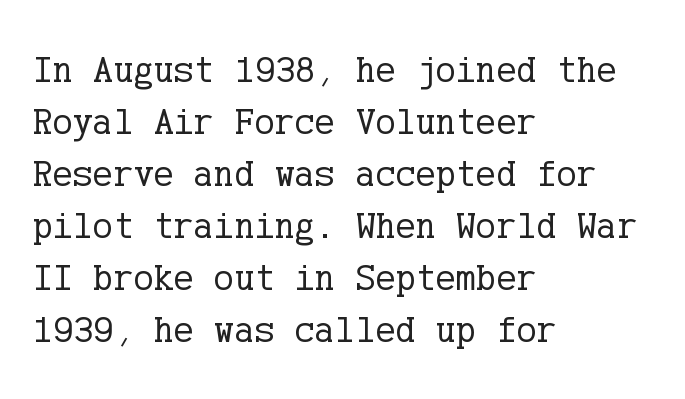
{"serif": "yes", "italic": "no", "bold": "no", "weight": "regular", "width": "normal", "stroke_contrast": "low", "x_height": "medium", "underline": "no", "align": "left", "line_spacing": "normal", "line_spacing_ratio": 1.37, "letter_spacing": "normal", "letter_spacing_em": 0.0, "glyph_px": 38}
